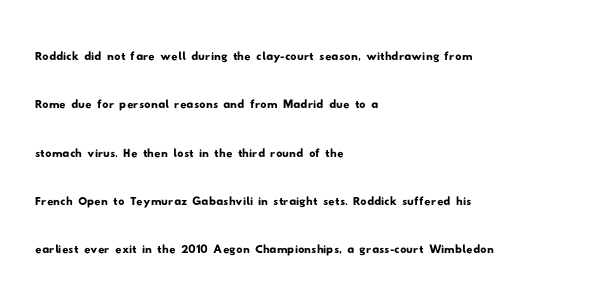
The image shows 31 px wide sans-serif type; set left-aligned, normal line spacing (1.56x), normal letter spacing, not underlined; low stroke contrast and a small x-height.
